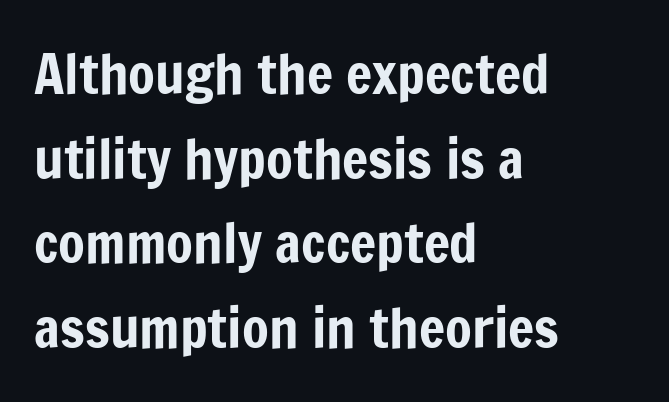
Check under the words: just untouched page. The type is set solid horizontally, with unmodified tracking. Every stem runs plumb, perpendicular to the baseline. This sample has the flowing, uneven cadence of proportional lettering.
